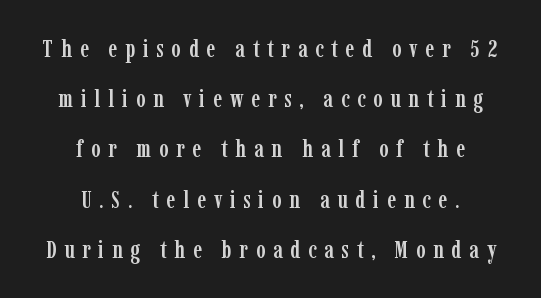
When letters stand straight like this, we call the style roman or upright. Check under the words: just untouched page. Observe the wide spacing: letters keep a clear distance from each other. The space between consecutive lines is lavish. Caption: multi-line text, centered on the measure.
